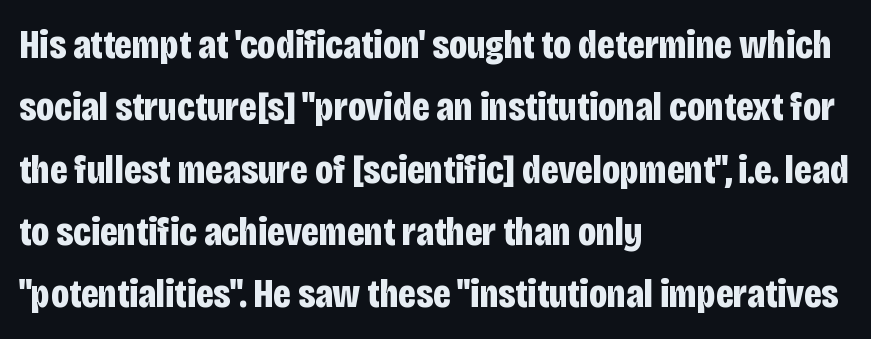
{"serif": "no", "italic": "no", "bold": "yes", "weight": "bold", "width": "condensed", "stroke_contrast": "low", "x_height": "large", "monospaced": "no", "underline": "no", "align": "left", "line_spacing": "normal", "line_spacing_ratio": 1.52, "letter_spacing": "normal", "letter_spacing_em": 0.0, "glyph_px": 41}
